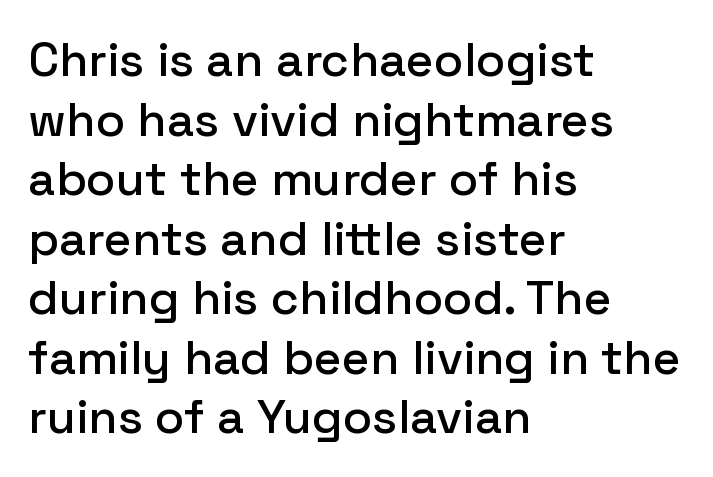
{"serif": "no", "italic": "no", "width": "normal", "stroke_contrast": "low", "x_height": "medium", "monospaced": "no", "underline": "no", "align": "left", "line_spacing_ratio": 1.24, "letter_spacing": "normal", "letter_spacing_em": 0.0, "glyph_px": 48}
